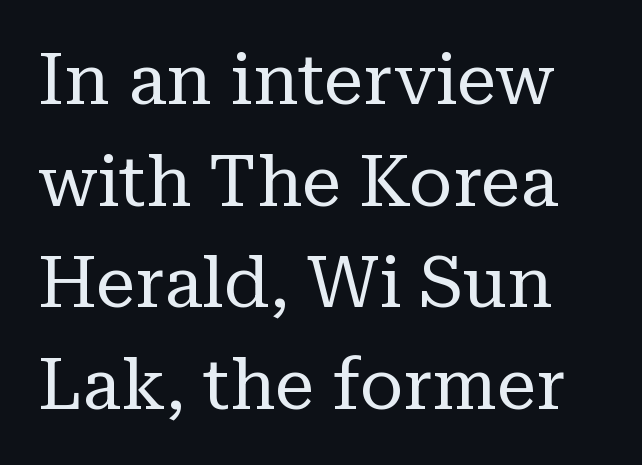
Q: Is the text bold? A: No.
Q: Is the text italic (slanted)? A: No, it is upright.
Q: Is the typeface a serif or a sans-serif typeface? A: Serif.
Q: Is the text underlined? A: No.
Q: Is the spacing between letters normal or unusually wide? A: Normal.
Q: Is the spacing between lines tight, normal or loose? A: Normal.
Q: Width (condensed, normal, or wide)? A: Normal.
Q: Stroke contrast? A: Low.
Q: x-height? A: Medium.
Q: Monospaced? A: No.
